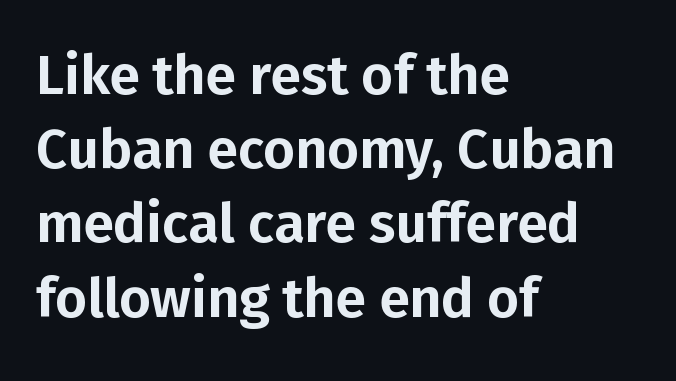
Q: Is the text italic (slanted)? A: No, it is upright.
Q: Is the typeface a serif or a sans-serif typeface? A: Sans-serif.
Q: Is the text underlined? A: No.
Q: How is the paragraph aligned? A: Left-aligned.
Q: Is the spacing between letters normal or unusually wide? A: Normal.
Q: Is the spacing between lines tight, normal or loose? A: Normal.
Q: Width (condensed, normal, or wide)? A: Normal.
Q: Stroke contrast? A: Low.
Q: x-height? A: Medium.
Q: Monospaced? A: No.
